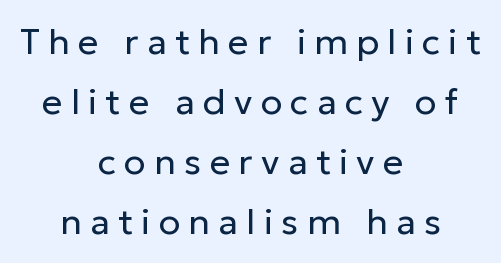
The image shows 36 px regular-weight sans-serif type, upright; set centered, normal line spacing (1.67x), unusually wide letter spacing (+0.23 em), not underlined; low stroke contrast and a medium x-height.
